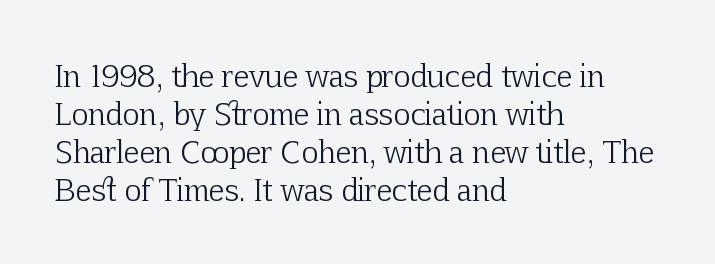
The image shows 29 px light serif type, upright; set left-aligned, normal line spacing (1.31x), normal letter spacing, not underlined; low stroke contrast and a medium x-height.
